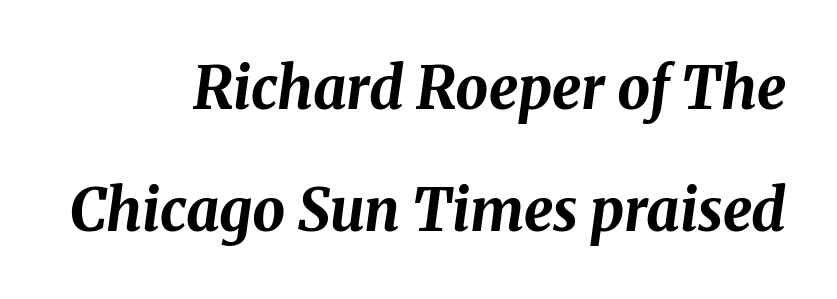
The letters advance in unequal steps, a hallmark of proportional type. The rendering uses a bold face; every stroke is thick and dark. A typesetter would mark this as italic. Horizontal alignment here is rightward, an uncommon choice for prose. Glance below the letters and you will spot only blank space.
